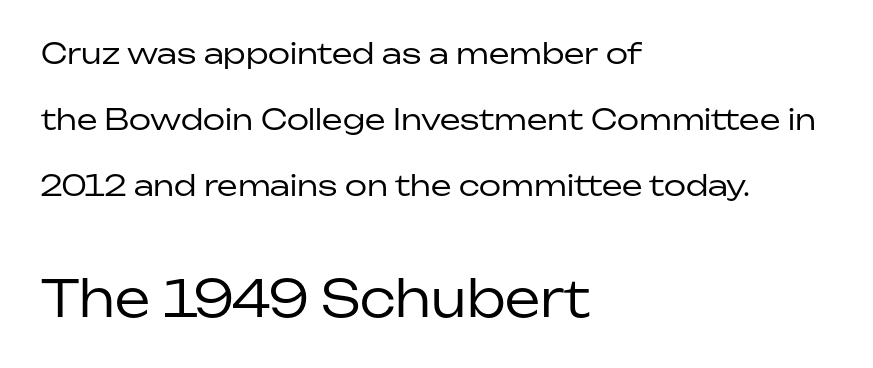
Q: Is the text bold? A: No.
Q: Is the text italic (slanted)? A: No, it is upright.
Q: Is the typeface a serif or a sans-serif typeface? A: Sans-serif.
Q: Is the text underlined? A: No.
Q: How is the paragraph aligned? A: Left-aligned.
Q: Is the spacing between letters normal or unusually wide? A: Normal.
Q: Is the spacing between lines tight, normal or loose? A: Loose.
Q: Which block of text is set in a larger size, the first (top) or the second (bottom)? A: The second (bottom) one.
Q: Width (condensed, normal, or wide)? A: Normal.
Q: Stroke contrast? A: Low.
Q: x-height? A: Medium.
Q: Monospaced? A: No.
